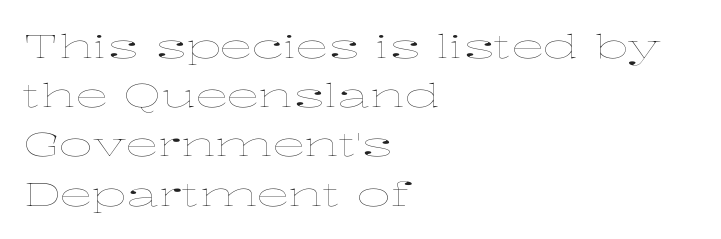
This sample is left-justified, so line endings fall wherever the words run out. Vertical stems look standard width or narrower in stroke. The leading is moderate, giving the passage an even texture. The rendering uses natural spacing where letterforms have individual widths.
